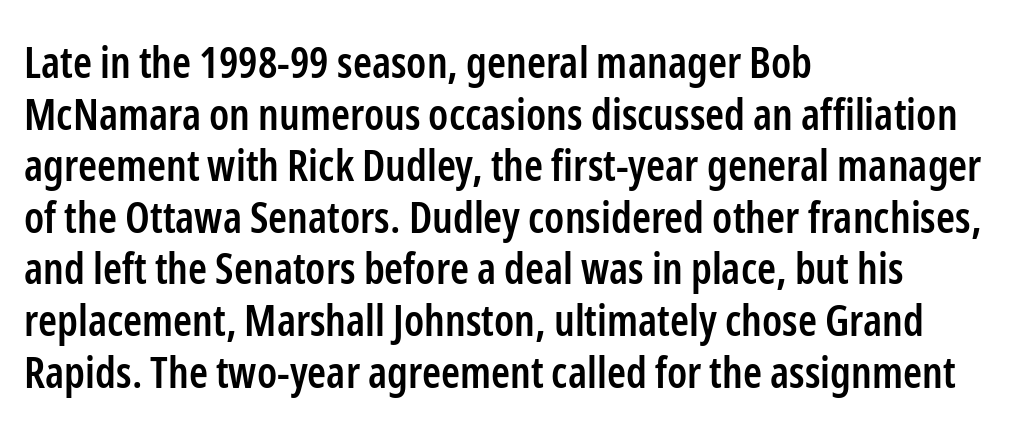
{"serif": "no", "italic": "no", "bold": "semi", "weight": "semibold", "width": "condensed", "stroke_contrast": "low", "x_height": "medium", "monospaced": "no", "underline": "no", "align": "left", "line_spacing_ratio": 1.2, "letter_spacing": "normal", "letter_spacing_em": 0.0, "glyph_px": 43}
